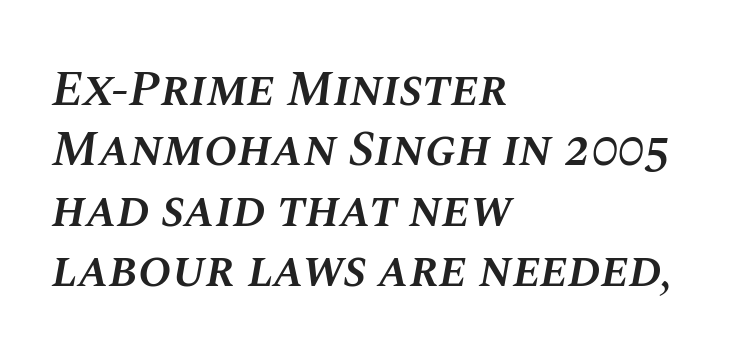
{"italic": "yes", "lean": "right", "slant_degrees": 10, "bold": "semi", "weight": "semibold", "width": "normal", "stroke_contrast": "medium", "x_height": "large", "monospaced": "no", "underline": "no", "align": "left", "line_spacing_ratio": 1.21, "letter_spacing": "normal", "letter_spacing_em": 0.0, "glyph_px": 50}
